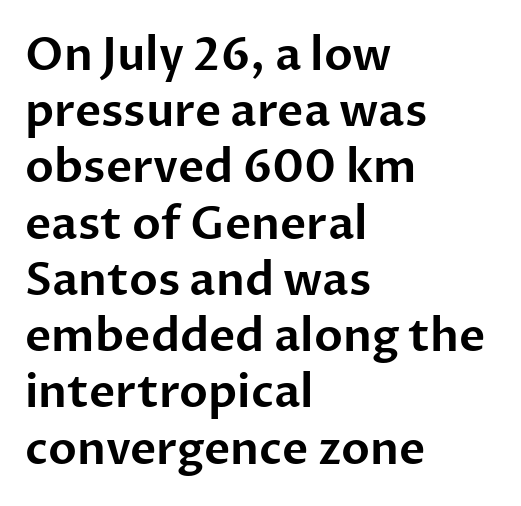
Q: Is the text italic (slanted)? A: No, it is upright.
Q: Is the typeface a serif or a sans-serif typeface? A: Sans-serif.
Q: Is the text underlined? A: No.
Q: How is the paragraph aligned? A: Left-aligned.
Q: Is the spacing between letters normal or unusually wide? A: Normal.
Q: Is the spacing between lines tight, normal or loose? A: Normal.
Q: Width (condensed, normal, or wide)? A: Normal.
Q: Stroke contrast? A: Low.
Q: x-height? A: Medium.
Q: Monospaced? A: No.
